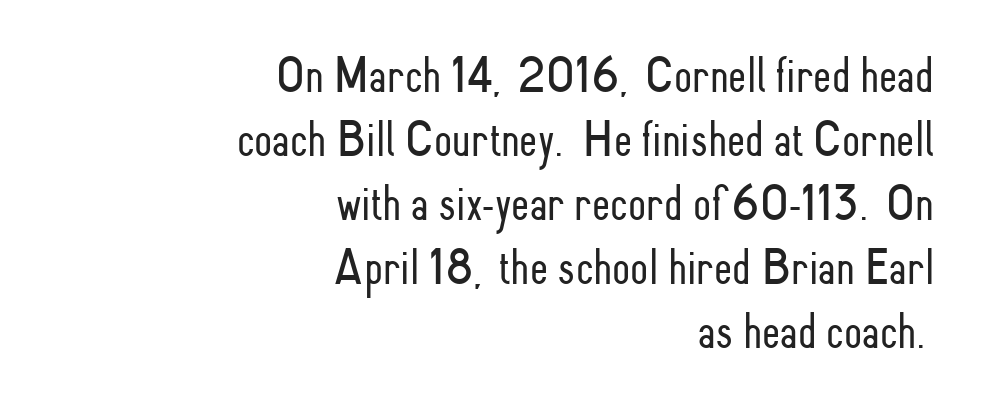
The image shows 52 px light, condensed sans-serif type, upright; set right-aligned, line spacing 1.23x, normal letter spacing, not underlined; low stroke contrast and a small x-height.
